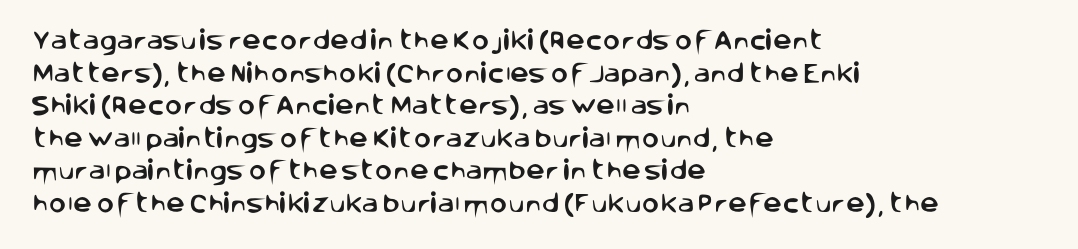
Q: Is the text italic (slanted)? A: No, it is upright.
Q: Is the text underlined? A: No.
Q: How is the paragraph aligned? A: Left-aligned.
Q: Is the spacing between letters normal or unusually wide? A: Normal.
Q: Is the spacing between lines tight, normal or loose? A: Normal.
